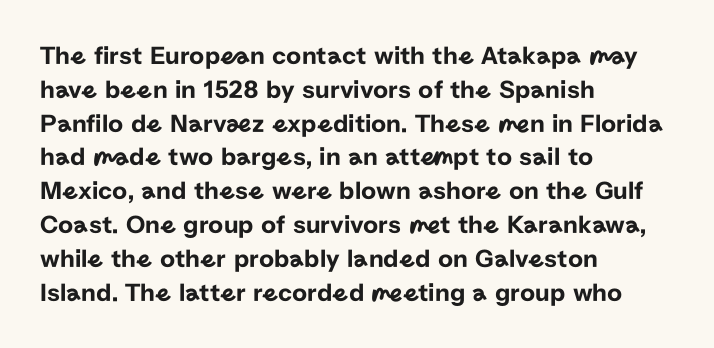
Q: Is the text italic (slanted)? A: No, it is upright.
Q: Is the text underlined? A: No.
Q: How is the paragraph aligned? A: Left-aligned.
Q: Is the spacing between letters normal or unusually wide? A: Normal.
Q: Is the spacing between lines tight, normal or loose? A: Normal.
